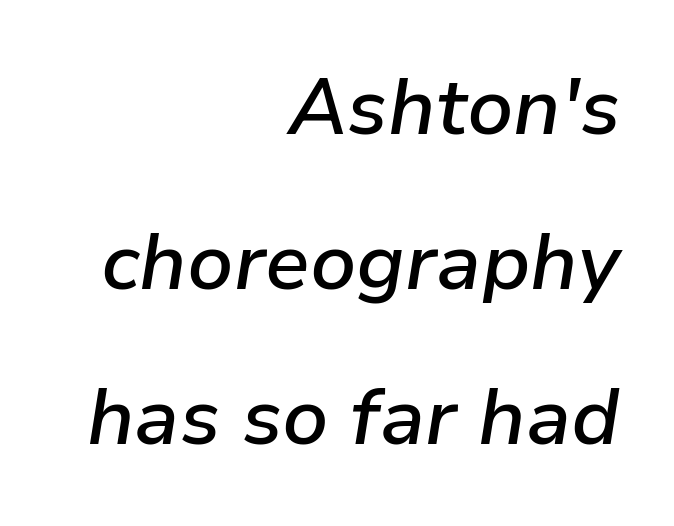
{"italic": "yes", "lean": "right", "slant_degrees": 9, "bold": "semi", "weight": "semibold", "width": "normal", "stroke_contrast": "low", "x_height": "medium", "monospaced": "no", "underline": "no", "align": "right", "line_spacing": "loose", "line_spacing_ratio": 1.96, "letter_spacing": "normal", "letter_spacing_em": 0.0, "glyph_px": 79}
